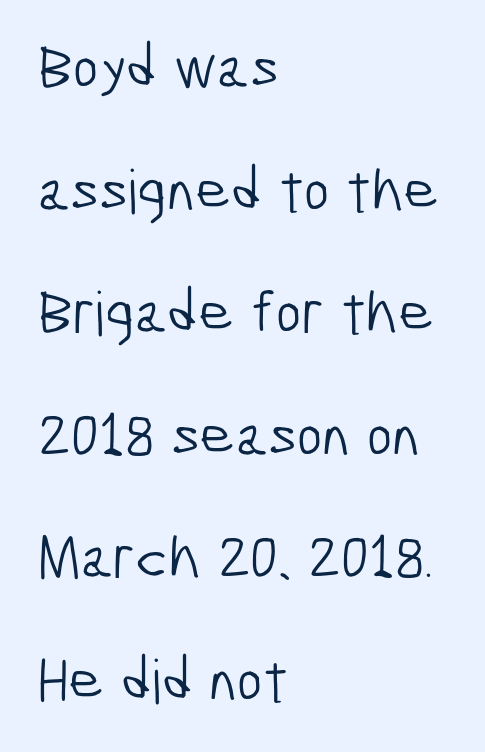
Q: Is the text bold? A: No.
Q: Is the typeface a serif or a sans-serif typeface? A: Sans-serif.
Q: Is the text underlined? A: No.
Q: How is the paragraph aligned? A: Left-aligned.
Q: Is the spacing between letters normal or unusually wide? A: Normal.
Q: Is the spacing between lines tight, normal or loose? A: Loose.
Q: Width (condensed, normal, or wide)? A: Condensed.
Q: Stroke contrast? A: Low.
Q: x-height? A: Medium.
Q: Monospaced? A: No.
